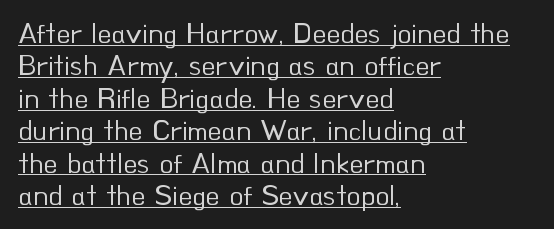
Q: Is the text bold? A: No.
Q: Is the text italic (slanted)? A: No, it is upright.
Q: Is the typeface a serif or a sans-serif typeface? A: Sans-serif.
Q: Is the text underlined? A: Yes.
Q: How is the paragraph aligned? A: Left-aligned.
Q: Is the spacing between letters normal or unusually wide? A: Normal.
Q: Is the spacing between lines tight, normal or loose? A: Tight.
Q: Width (condensed, normal, or wide)? A: Normal.
Q: Stroke contrast? A: Low.
Q: x-height? A: Small.
Q: Monospaced? A: No.
